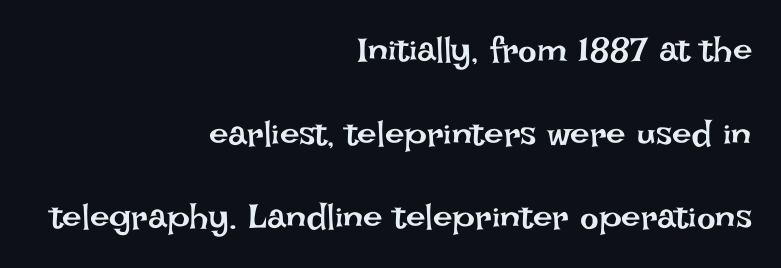
The baseline area is clear. A light-to-regular cut is what we see here. You could fit nearly another row in the gap between these rows. The setting favours the right margin, as signatures and pull-quotes sometimes do. The letters advance in unequal steps, a hallmark of proportional type.
